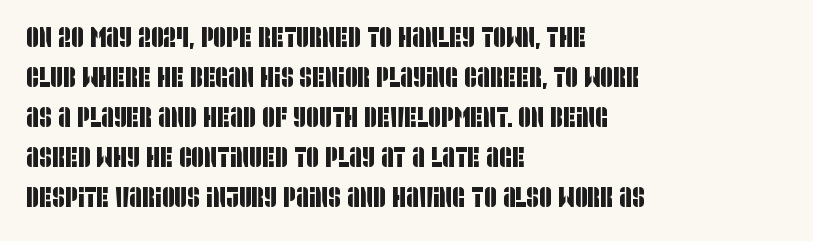
The image shows 28 px condensed sans-serif type; set left-aligned, normal line spacing (1.43x), normal letter spacing, not underlined; low stroke contrast and a large x-height.
